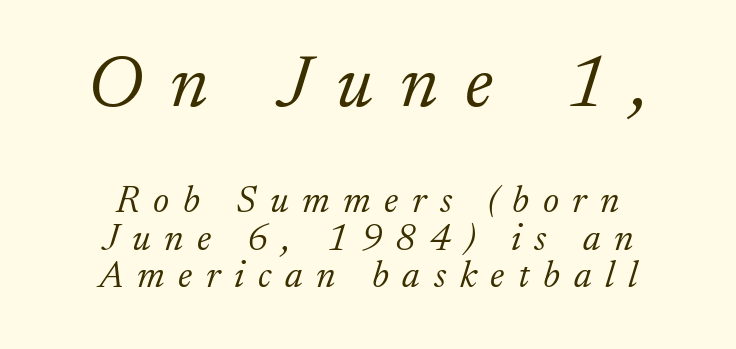
The image shows 75 px light serif type, italic (leaning right); set centered, tight line spacing (0.99x), unusually wide letter spacing (+0.36 em), not underlined; the first (top) block is 1.97x larger; low stroke contrast and a small x-height.
